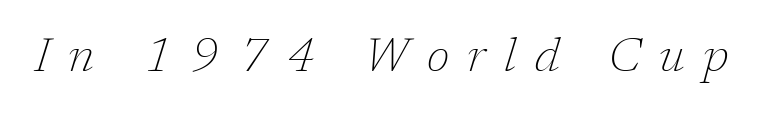
Q: Is the text bold? A: No.
Q: Is the text italic (slanted)? A: Yes, it leans right by about 17 degrees.
Q: Is the typeface a serif or a sans-serif typeface? A: Serif.
Q: Is the text underlined? A: No.
Q: Is the spacing between letters normal or unusually wide? A: Unusually wide.
Q: Width (condensed, normal, or wide)? A: Normal.
Q: Stroke contrast? A: Low.
Q: x-height? A: Medium.
Q: Monospaced? A: No.
